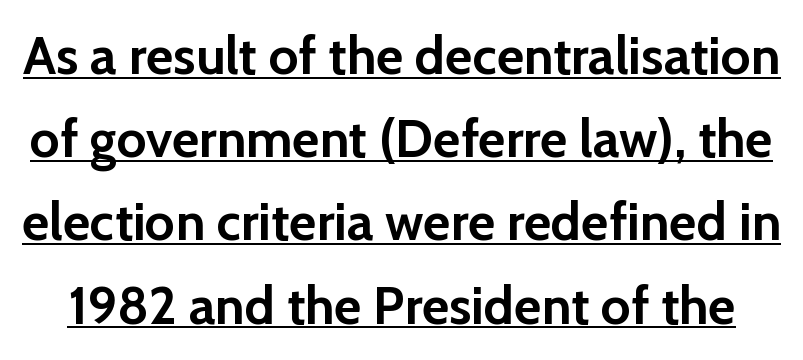
{"serif": "no", "italic": "no", "bold": "yes", "weight": "semibold", "width": "normal", "stroke_contrast": "low", "x_height": "medium", "monospaced": "no", "underline": "yes", "line_spacing": "normal", "line_spacing_ratio": 1.57, "letter_spacing": "normal", "letter_spacing_em": 0.0, "glyph_px": 53}
